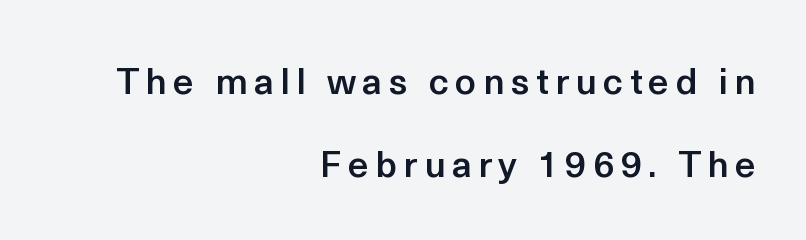
{"serif": "no", "italic": "no", "bold": "semi", "weight": "semibold", "width": "normal", "x_height": "medium", "monospaced": "no", "underline": "no", "align": "right", "line_spacing": "loose", "line_spacing_ratio": 2.24, "glyph_px": 37}
